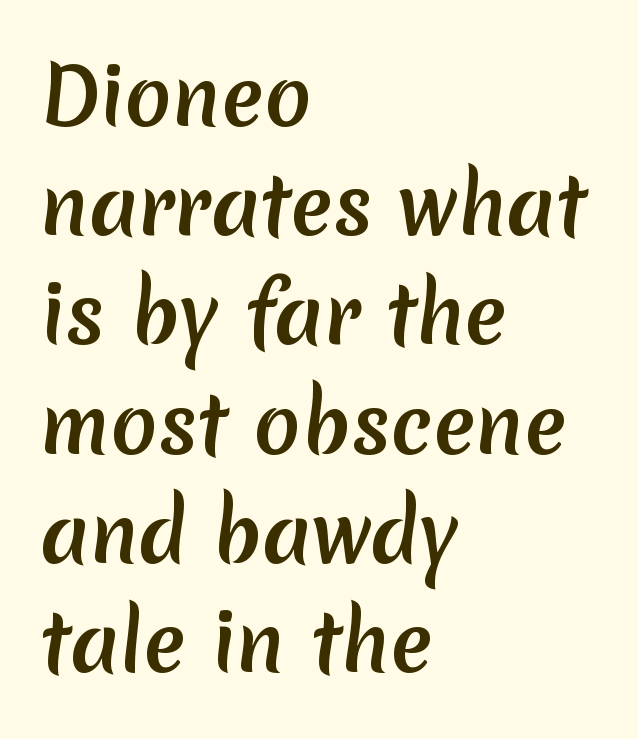
Short note: letters normally spaced. The passage shown is typed in a proportional face where columns would drift. Chunky letters — that's bold for sure. A typesetter would label this face a sans.
